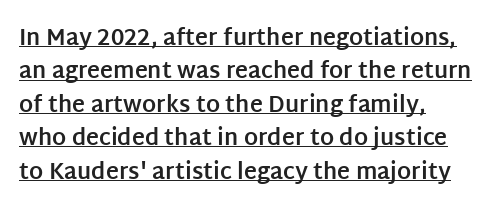
{"italic": "no", "bold": "yes", "underline": "yes", "align": "left", "line_spacing": "normal", "line_spacing_ratio": 1.52, "letter_spacing": "normal", "letter_spacing_em": 0.0, "glyph_px": 22}
